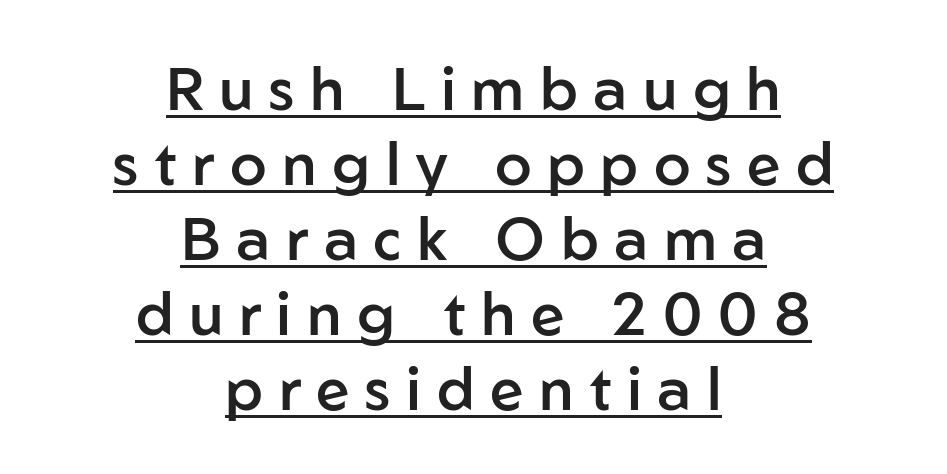
{"serif": "no", "italic": "no", "bold": "semi", "weight": "semibold", "width": "normal", "stroke_contrast": "low", "x_height": "medium", "monospaced": "no", "underline": "yes", "align": "center", "line_spacing": "normal", "line_spacing_ratio": 1.25, "letter_spacing": "wide", "letter_spacing_em": 0.26, "glyph_px": 60}
